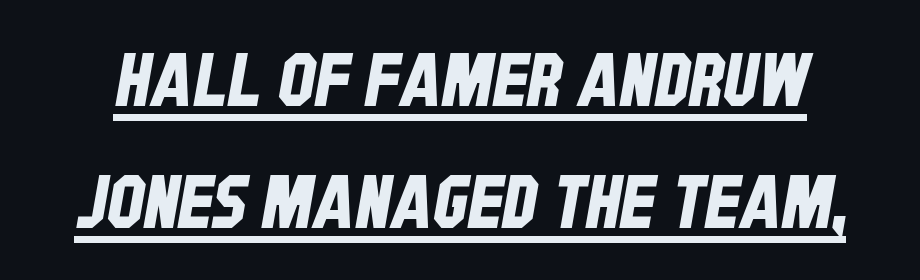
Q: Is the typeface a serif or a sans-serif typeface? A: Sans-serif.
Q: Is the text underlined? A: Yes.
Q: Is the spacing between letters normal or unusually wide? A: Normal.
Q: Is the spacing between lines tight, normal or loose? A: Normal.
Q: Width (condensed, normal, or wide)? A: Condensed.
Q: Stroke contrast? A: Low.
Q: x-height? A: Large.
Q: Monospaced? A: No.
